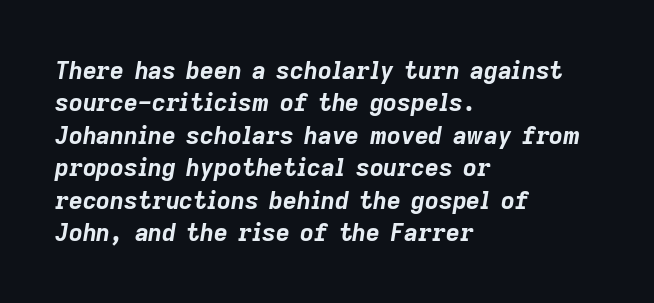
The image shows 24 px bold type, italic (leaning right); set left-aligned, normal line spacing (1.35x), normal letter spacing, not underlined.
